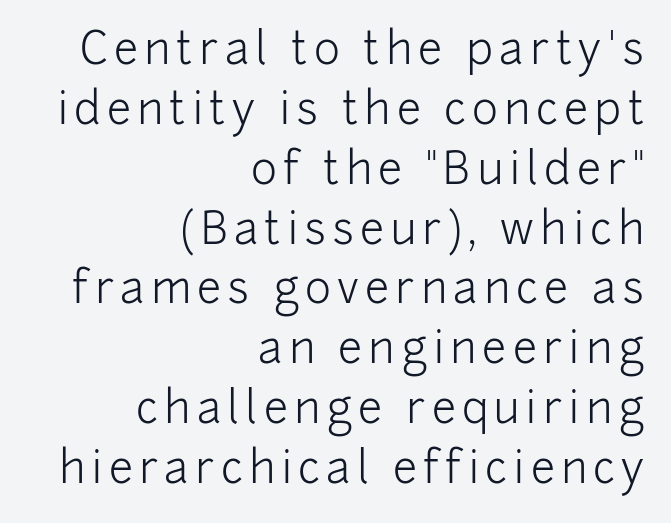
Q: Is the text bold? A: No.
Q: Is the text italic (slanted)? A: No, it is upright.
Q: Is the typeface a serif or a sans-serif typeface? A: Sans-serif.
Q: Is the text underlined? A: No.
Q: How is the paragraph aligned? A: Right-aligned.
Q: Is the spacing between lines tight, normal or loose? A: Normal.
Q: Width (condensed, normal, or wide)? A: Normal.
Q: Stroke contrast? A: Low.
Q: x-height? A: Medium.
Q: Monospaced? A: No.
